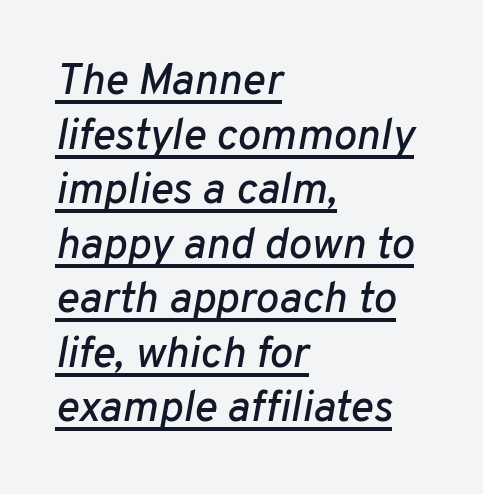
{"italic": "yes", "lean": "right", "slant_degrees": 10, "width": "normal", "stroke_contrast": "low", "x_height": "medium", "monospaced": "no", "underline": "yes", "align": "left", "line_spacing_ratio": 1.24, "letter_spacing": "normal", "letter_spacing_em": 0.0, "glyph_px": 44}
